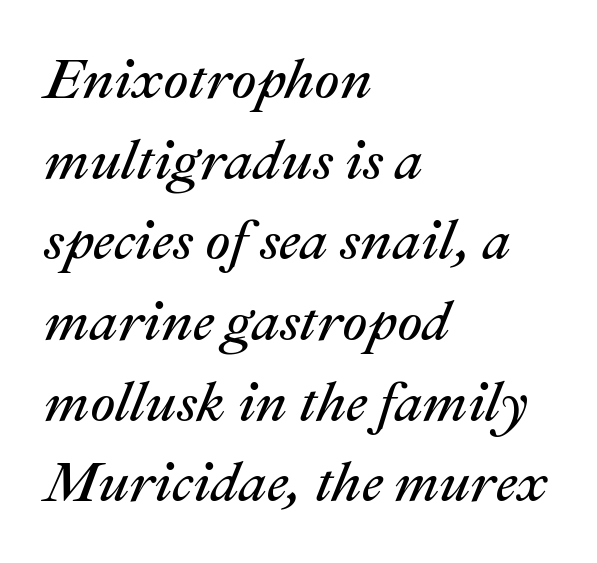
{"italic": "yes", "lean": "right", "slant_degrees": 22, "bold": "no", "weight": "regular", "width": "normal", "stroke_contrast": "medium", "x_height": "medium", "monospaced": "no", "underline": "no", "align": "left", "line_spacing": "normal", "line_spacing_ratio": 1.44, "letter_spacing": "normal", "letter_spacing_em": 0.0, "glyph_px": 56}
